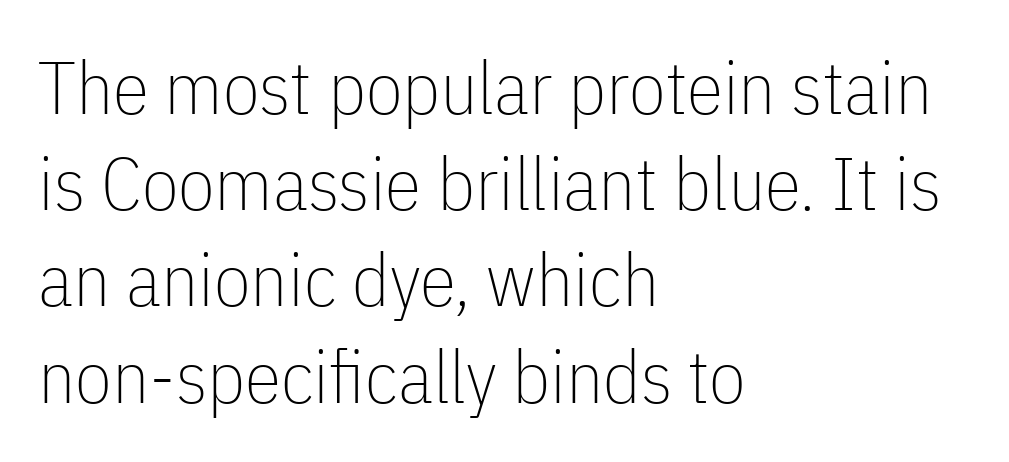
The image shows 74 px thin, condensed sans-serif type, upright; set left-aligned, normal line spacing (1.3x), normal letter spacing, not underlined; low stroke contrast and a medium x-height.
